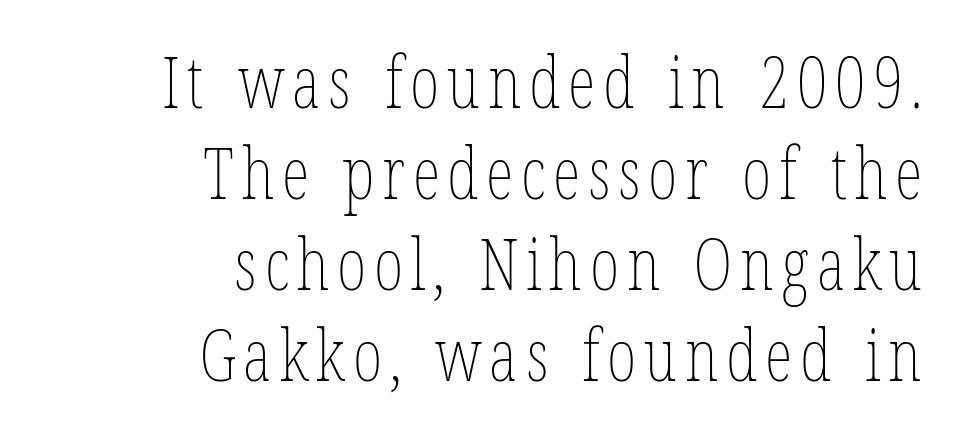
Q: Is the text bold? A: No.
Q: Is the text italic (slanted)? A: No, it is upright.
Q: Is the text underlined? A: No.
Q: How is the paragraph aligned? A: Right-aligned.
Q: Is the spacing between lines tight, normal or loose? A: Normal.
Q: Width (condensed, normal, or wide)? A: Condensed.
Q: Stroke contrast? A: Low.
Q: x-height? A: Medium.
Q: Monospaced? A: No.
